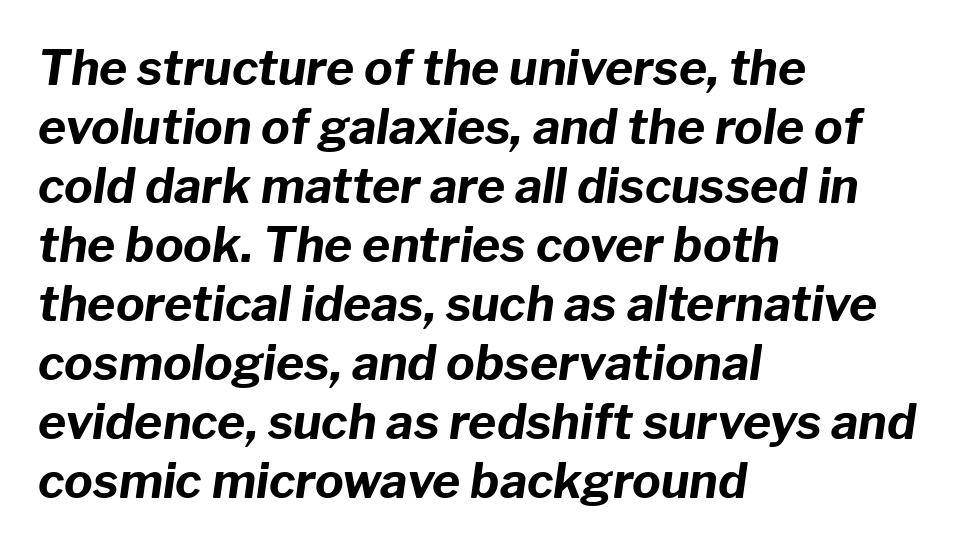
These lines are rendered in a variable-pitch font. The paragraph has a hard left edge and a soft right edge. You can tell it's italic because the verticals aren't actually vertical. Check under the words: just untouched page. The letters are bold, with thick, heavy strokes.
